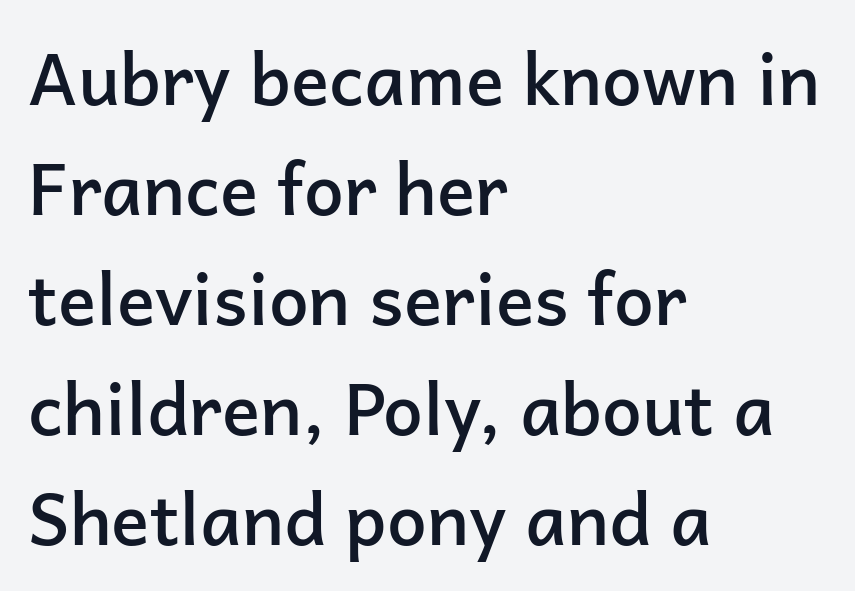
{"serif": "no", "italic": "no", "bold": "semi", "weight": "semibold", "width": "normal", "stroke_contrast": "low", "x_height": "medium", "monospaced": "no", "underline": "no", "align": "left", "line_spacing": "normal", "line_spacing_ratio": 1.55, "letter_spacing": "normal", "letter_spacing_em": 0.0, "glyph_px": 71}
